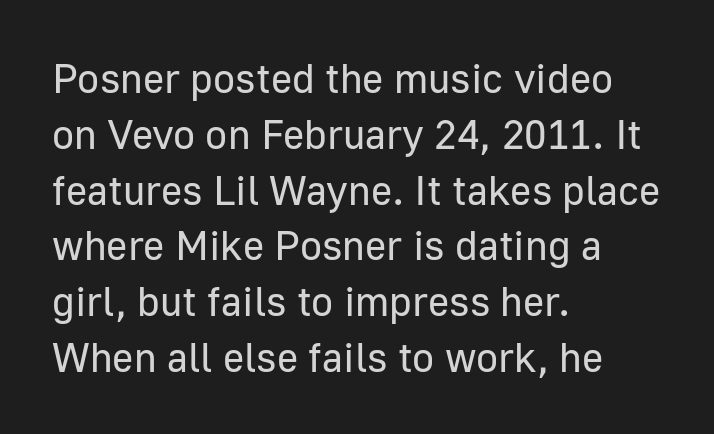
The image shows 41 px regular-weight sans-serif type, upright; set left-aligned, normal line spacing (1.36x), normal letter spacing, not underlined; low stroke contrast and a medium x-height.
